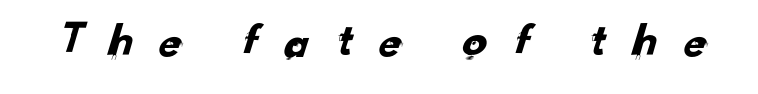
{"serif": "no", "width": "normal", "stroke_contrast": "low", "x_height": "small", "monospaced": "no", "underline": "no", "letter_spacing": "wide", "letter_spacing_em": 0.47, "glyph_px": 49}
